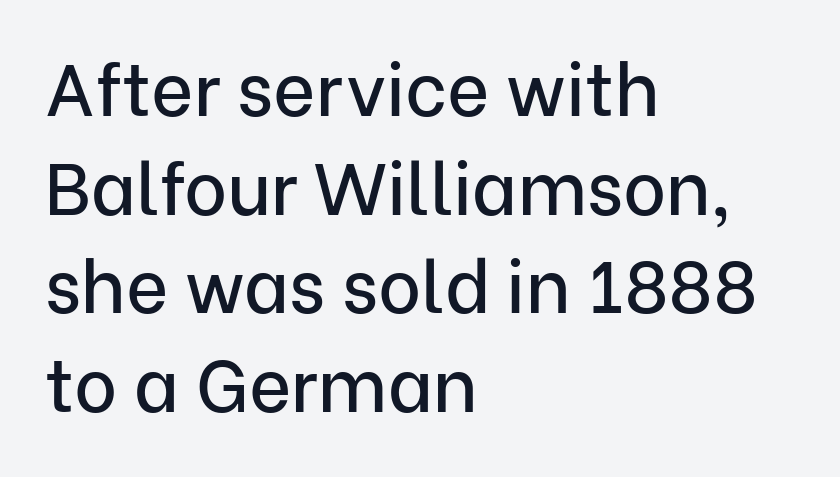
Q: Is the text italic (slanted)? A: No, it is upright.
Q: Is the typeface a serif or a sans-serif typeface? A: Sans-serif.
Q: Is the text underlined? A: No.
Q: How is the paragraph aligned? A: Left-aligned.
Q: Is the spacing between letters normal or unusually wide? A: Normal.
Q: Is the spacing between lines tight, normal or loose? A: Normal.
Q: Width (condensed, normal, or wide)? A: Normal.
Q: Stroke contrast? A: Low.
Q: x-height? A: Medium.
Q: Monospaced? A: No.
